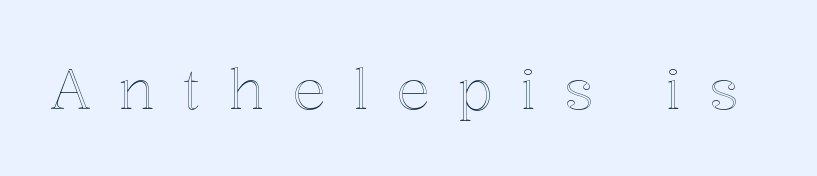
This sample has the flowing, uneven cadence of proportional lettering. Characters remain perfectly vertical along every line. The baseline area is clear. The type is letterspaced generously, with wide tracking.
